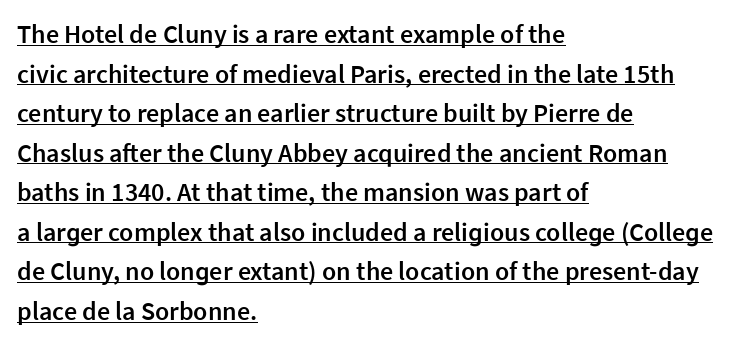
{"italic": "no", "bold": "semi", "underline": "yes", "align": "left", "line_spacing": "normal", "line_spacing_ratio": 1.52, "letter_spacing": "normal", "letter_spacing_em": 0.0, "glyph_px": 26}
